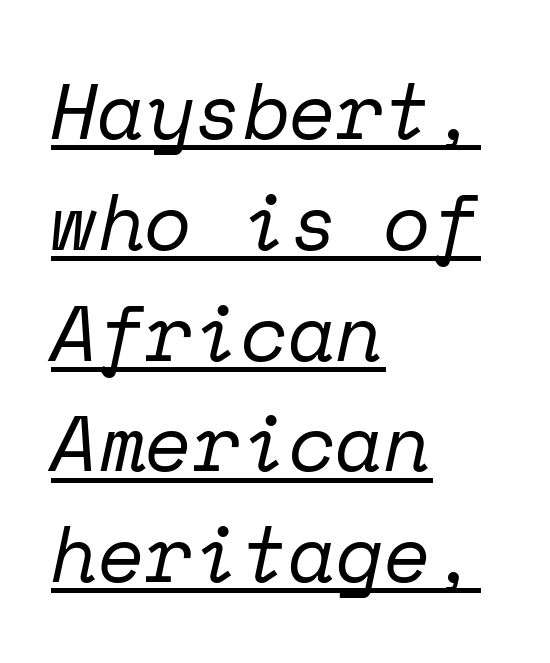
The image shows 78 px regular-weight serif type, italic (leaning right), monospaced; set left-aligned, normal line spacing (1.42x), normal letter spacing, underlined; low stroke contrast and a medium x-height.
